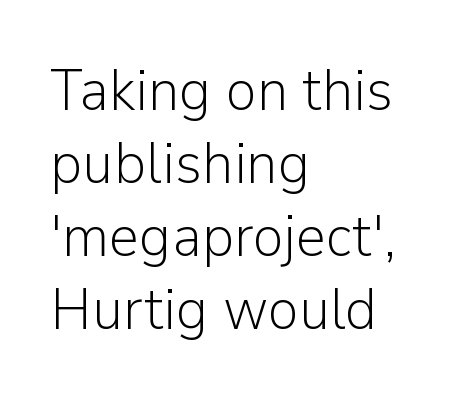
Q: Is the text bold? A: No.
Q: Is the text italic (slanted)? A: No, it is upright.
Q: Is the typeface a serif or a sans-serif typeface? A: Sans-serif.
Q: Is the text underlined? A: No.
Q: How is the paragraph aligned? A: Left-aligned.
Q: Is the spacing between letters normal or unusually wide? A: Normal.
Q: Width (condensed, normal, or wide)? A: Normal.
Q: Stroke contrast? A: Low.
Q: x-height? A: Medium.
Q: Monospaced? A: No.
